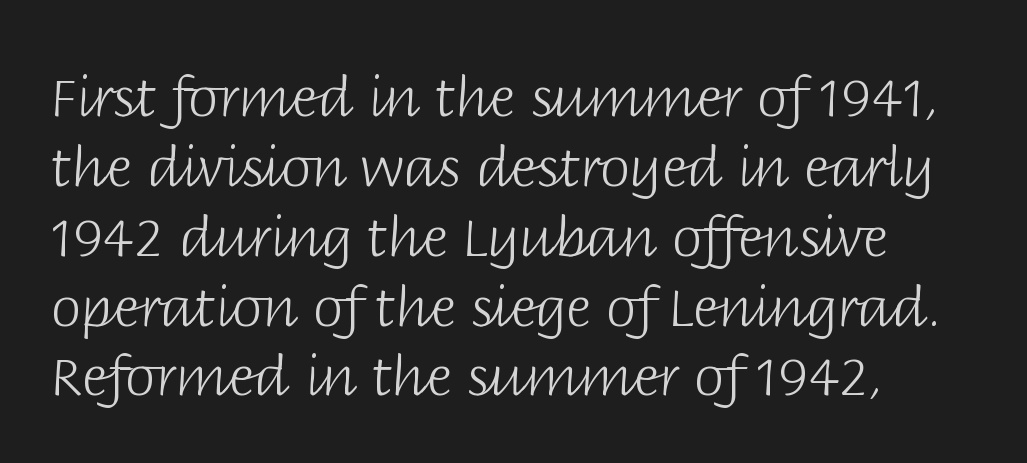
This sample uses an upright cut, with every glyph sitting square on the baseline. Check the space under the baseline: it is left empty. The font is comparable to plain body text, perhaps lighter. Words appear dense and cohesive because spacing is normal. The line-height multiplier appears to be the usual default.
